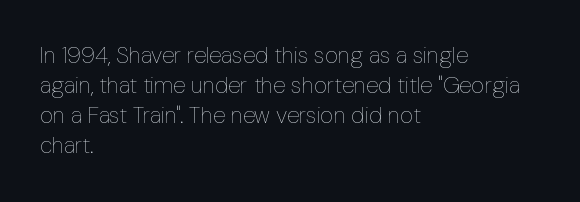
{"italic": "no", "bold": "no", "underline": "no", "align": "left", "line_spacing": "normal", "line_spacing_ratio": 1.31, "letter_spacing": "normal", "letter_spacing_em": 0.0, "glyph_px": 23}
